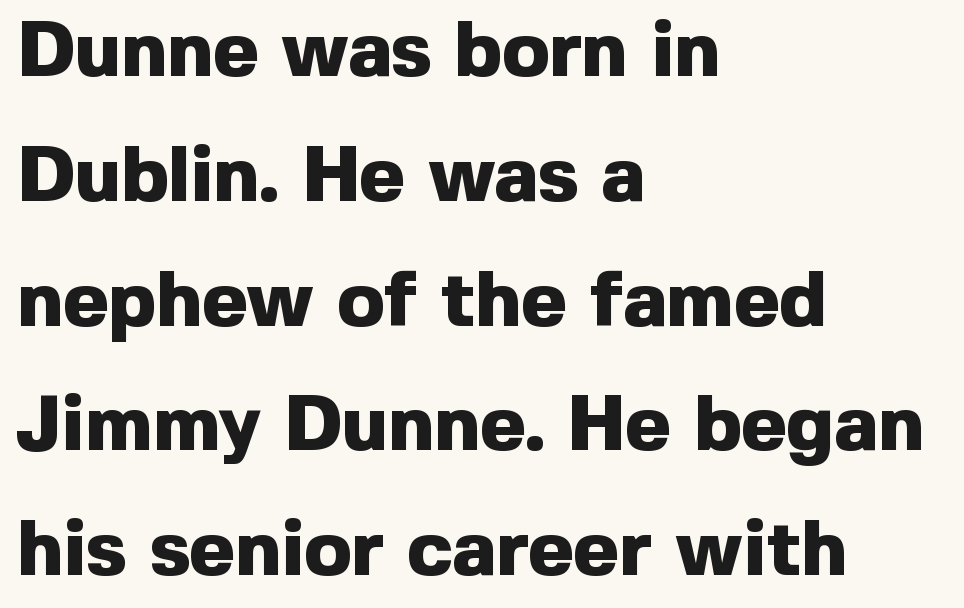
{"serif": "no", "italic": "no", "bold": "yes", "weight": "heavy", "width": "normal", "x_height": "medium", "monospaced": "no", "underline": "no", "align": "left", "line_spacing": "normal", "line_spacing_ratio": 1.6, "letter_spacing": "normal", "letter_spacing_em": 0.0, "glyph_px": 78}
